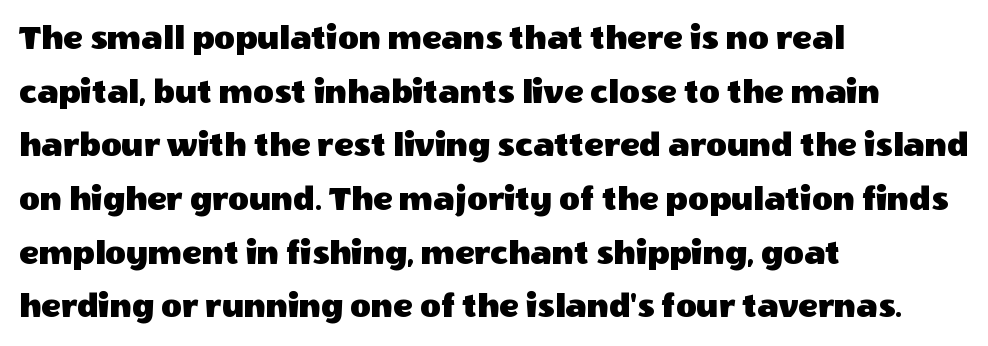
The image shows 36 px sans-serif type, upright; set left-aligned, normal line spacing (1.49x), normal letter spacing, not underlined; a large x-height.
